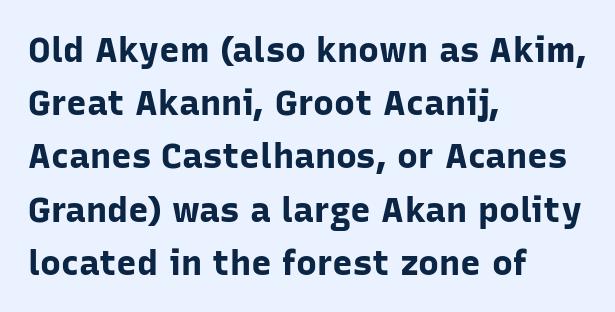
No word sits above an underline. Tall strokes in this sample are plumb rather than angled. Does the copy run flush right? No — it runs flush left. Line spacing here is normal. Students, this is bold: see how much ink each stroke carries.
